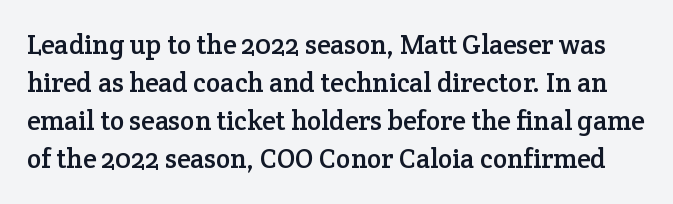
{"italic": "no", "underline": "no", "line_spacing": "normal", "line_spacing_ratio": 1.41, "letter_spacing": "normal", "letter_spacing_em": 0.0, "glyph_px": 27}
